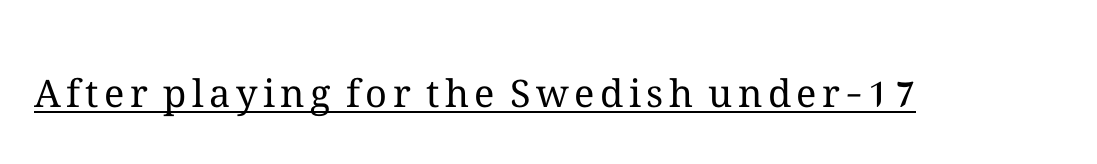
The image shows 38 px regular-weight type, upright; set underlined; medium stroke contrast and a medium x-height.
